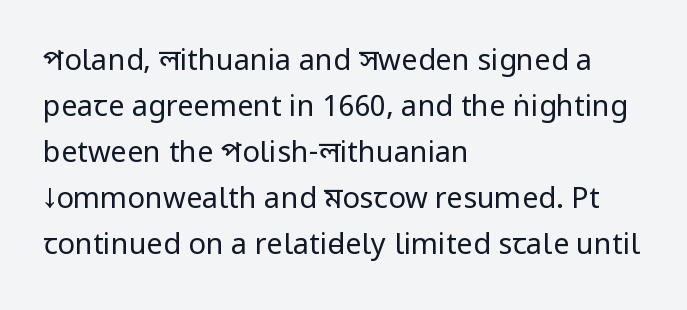
Words appear dense and cohesive because spacing is normal. Posture: vertical. Is this a fixed-width face? No — the glyphs have proportional, varying widths. Left-aligned paragraph, ragged on the right. Quick note: interline space is typical.
